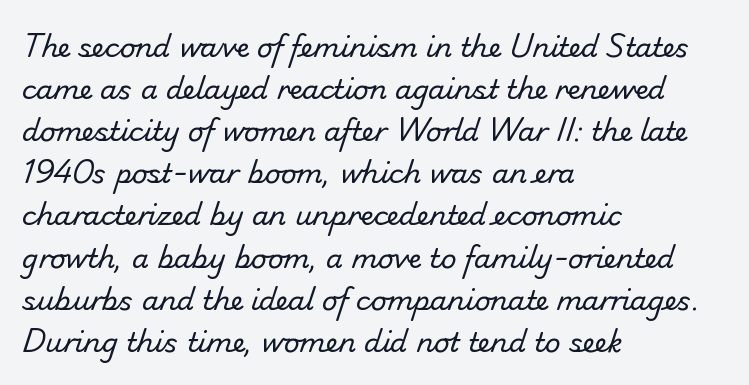
Q: Is the text bold? A: No.
Q: Is the text underlined? A: No.
Q: How is the paragraph aligned? A: Left-aligned.
Q: Is the spacing between letters normal or unusually wide? A: Normal.
Q: Is the spacing between lines tight, normal or loose? A: Normal.
